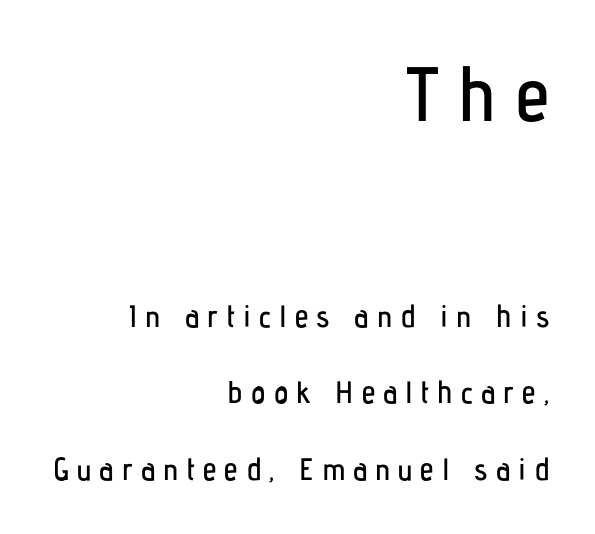
Characters remain perfectly vertical along every line. Honestly, the rows look like they've been pulled way apart. Spacing verdict: proportional, widths tailored to each character. The words here are not underlined. The rendering shrinks the type as you move from the upper chunk to the lower. The type family on display is of the sans-serif kind.
